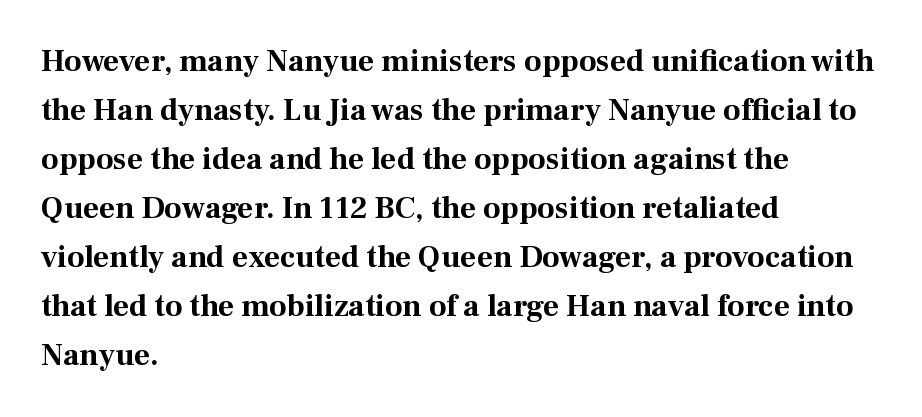
Q: Is the text bold? A: Yes.
Q: Is the text italic (slanted)? A: No, it is upright.
Q: Is the typeface a serif or a sans-serif typeface? A: Serif.
Q: Is the text underlined? A: No.
Q: How is the paragraph aligned? A: Left-aligned.
Q: Is the spacing between letters normal or unusually wide? A: Normal.
Q: Is the spacing between lines tight, normal or loose? A: Normal.
Q: Width (condensed, normal, or wide)? A: Normal.
Q: Stroke contrast? A: Medium.
Q: x-height? A: Medium.
Q: Monospaced? A: No.
